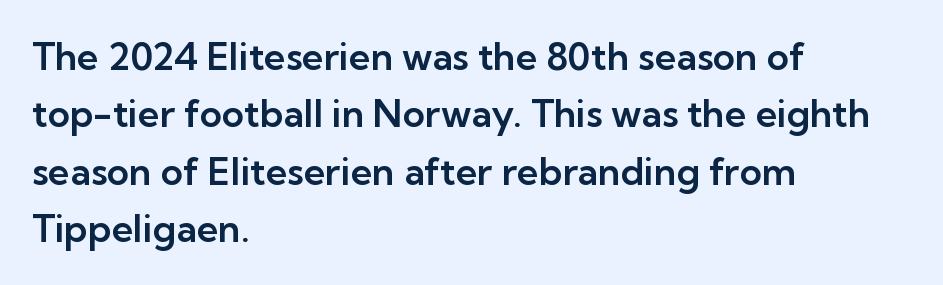
Q: Is the text italic (slanted)? A: No, it is upright.
Q: Is the typeface a serif or a sans-serif typeface? A: Sans-serif.
Q: Is the text underlined? A: No.
Q: How is the paragraph aligned? A: Left-aligned.
Q: Is the spacing between letters normal or unusually wide? A: Normal.
Q: Is the spacing between lines tight, normal or loose? A: Normal.
Q: Width (condensed, normal, or wide)? A: Normal.
Q: Stroke contrast? A: Low.
Q: x-height? A: Medium.
Q: Monospaced? A: No.
